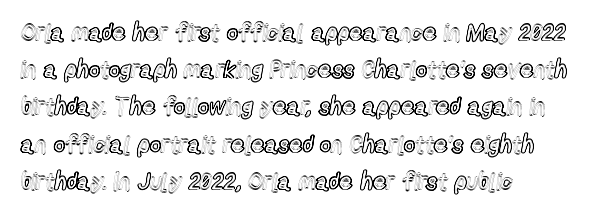
The image shows 24 px text type; set left-aligned, normal line spacing (1.55x), normal letter spacing, not underlined.
